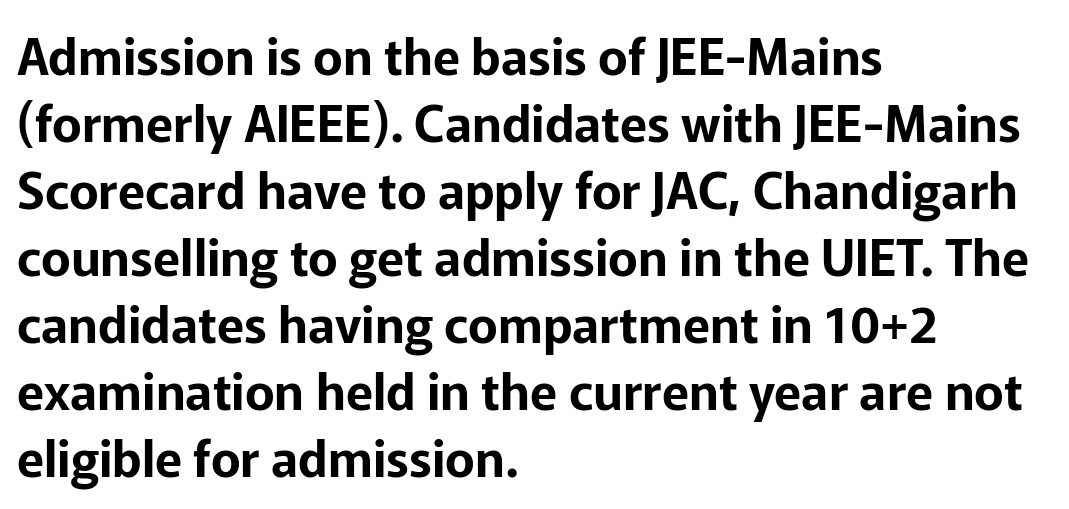
The image shows 50 px sans-serif type, upright; set left-aligned, normal line spacing (1.34x), normal letter spacing, not underlined; low stroke contrast and a medium x-height.
